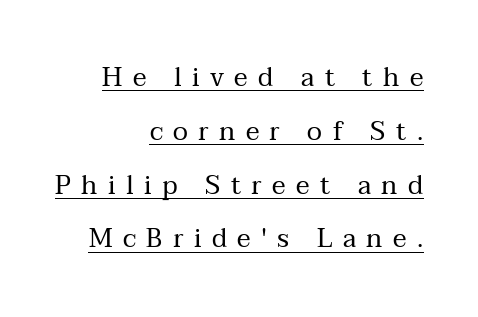
This sample is right-justified, so line beginnings fall wherever the words allow. Tracking value appears strongly positive — letters spread wide. Stems and bowls with no extra thickness — not bold. Widely set lines give the paragraph a tall, airy silhouette.
